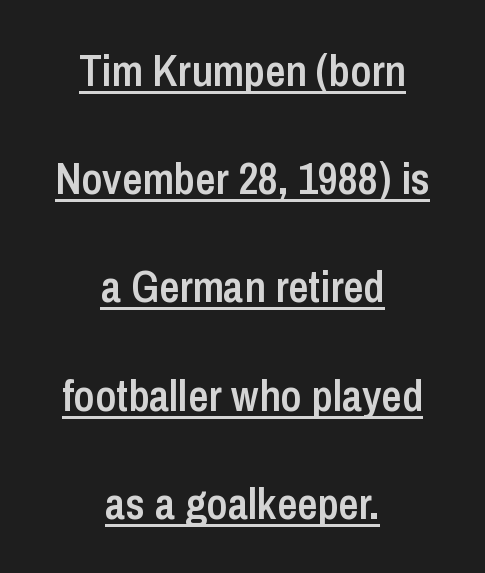
Quick note: interline space is abundant. Looks like regular typesetting: each glyph gets only the width it needs. This sample carries an underscore along the baseline area. Posture: vertical.
